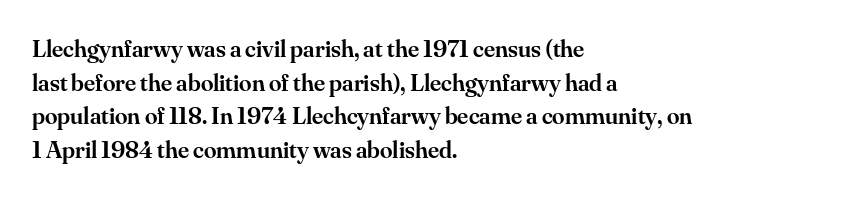
Is there any slant? The stems are plumb. Only glyphs here, with clear space below each row. A fair bit of extra ink — the face is semibold, not bold. Honestly, the row spacing looks completely unremarkable. These lines stack with their left ends in a neat column.
